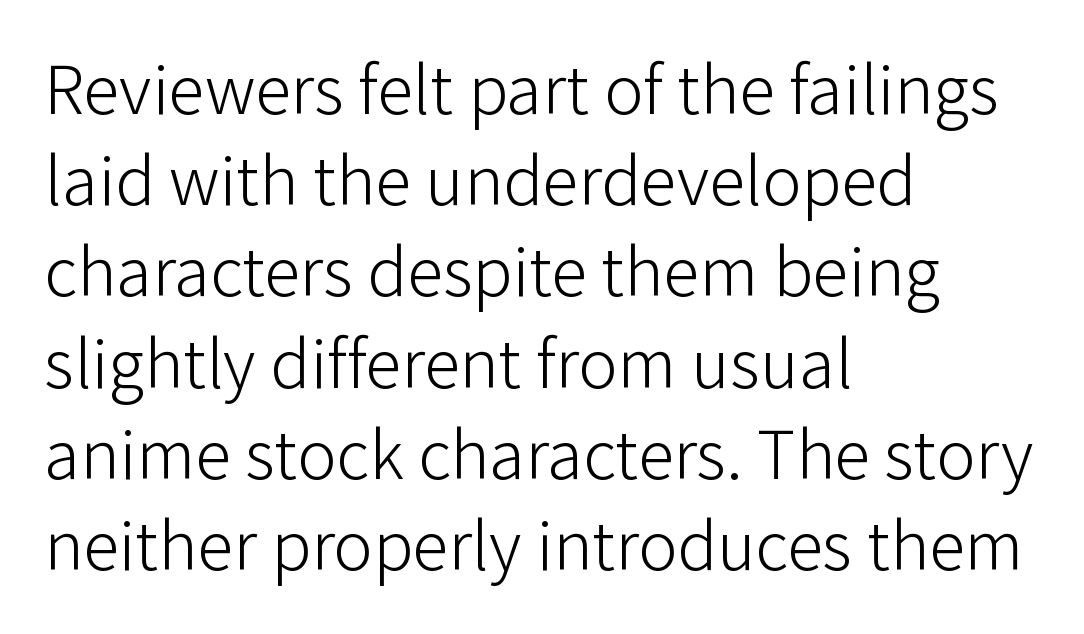
Q: Is the text bold? A: No.
Q: Is the text italic (slanted)? A: No, it is upright.
Q: Is the typeface a serif or a sans-serif typeface? A: Sans-serif.
Q: Is the text underlined? A: No.
Q: How is the paragraph aligned? A: Left-aligned.
Q: Is the spacing between letters normal or unusually wide? A: Normal.
Q: Is the spacing between lines tight, normal or loose? A: Normal.
Q: Width (condensed, normal, or wide)? A: Normal.
Q: Stroke contrast? A: Low.
Q: x-height? A: Medium.
Q: Monospaced? A: No.
